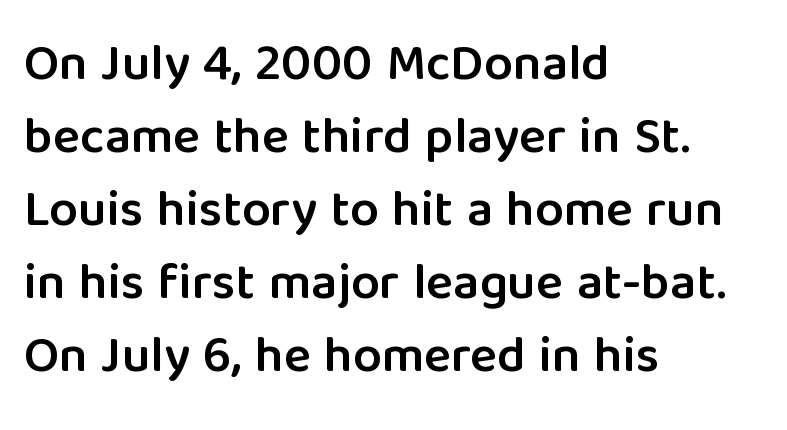
Q: Is the text bold? A: Semi-bold.
Q: Is the text italic (slanted)? A: No, it is upright.
Q: Is the typeface a serif or a sans-serif typeface? A: Sans-serif.
Q: Is the text underlined? A: No.
Q: How is the paragraph aligned? A: Left-aligned.
Q: Is the spacing between letters normal or unusually wide? A: Normal.
Q: Is the spacing between lines tight, normal or loose? A: Normal.
Q: Width (condensed, normal, or wide)? A: Normal.
Q: Stroke contrast? A: Low.
Q: x-height? A: Medium.
Q: Monospaced? A: No.
